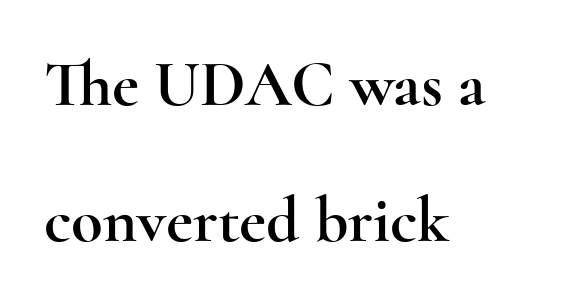
Q: Is the text italic (slanted)? A: No, it is upright.
Q: Is the typeface a serif or a sans-serif typeface? A: Serif.
Q: Is the text underlined? A: No.
Q: How is the paragraph aligned? A: Left-aligned.
Q: Is the spacing between letters normal or unusually wide? A: Normal.
Q: Is the spacing between lines tight, normal or loose? A: Loose.
Q: Width (condensed, normal, or wide)? A: Wide.
Q: x-height? A: Small.
Q: Monospaced? A: No.
